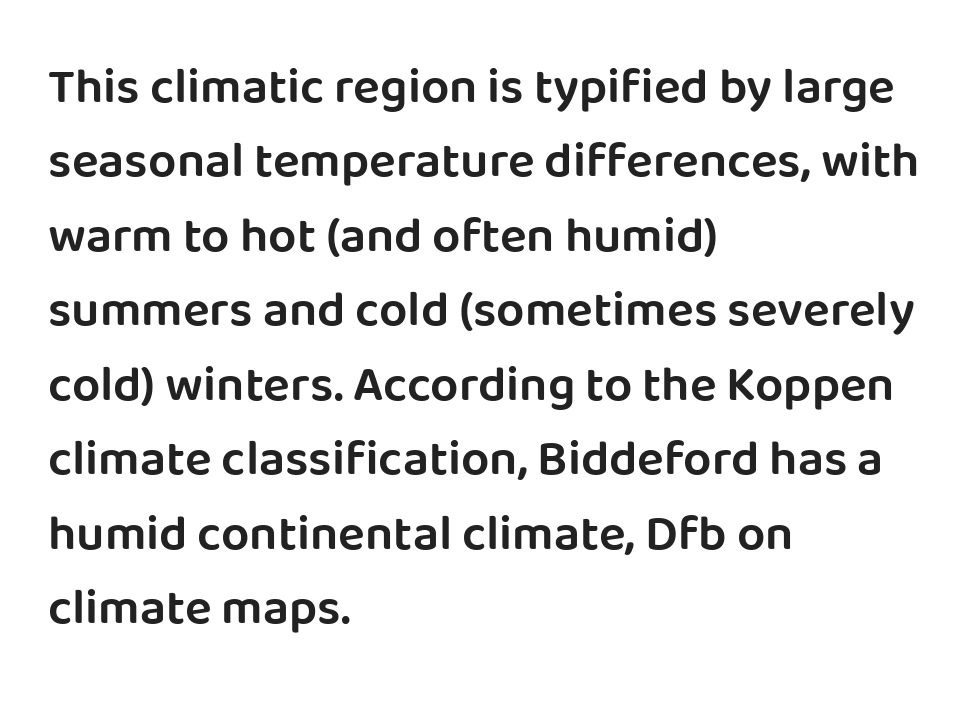
The image shows 50 px semibold sans-serif type, upright; set left-aligned, normal line spacing (1.49x), normal letter spacing, not underlined; low stroke contrast and a large x-height.
